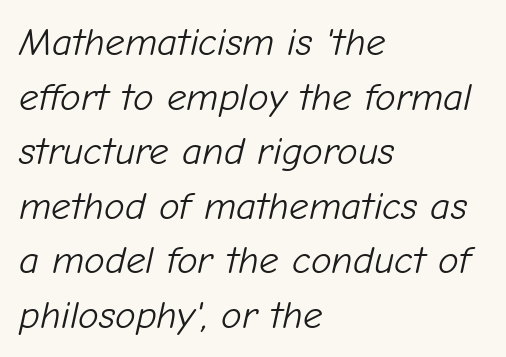
The image shows 39 px light type, italic (leaning right); set left-aligned, normal line spacing (1.4x), normal letter spacing, not underlined; low stroke contrast and a medium x-height.
